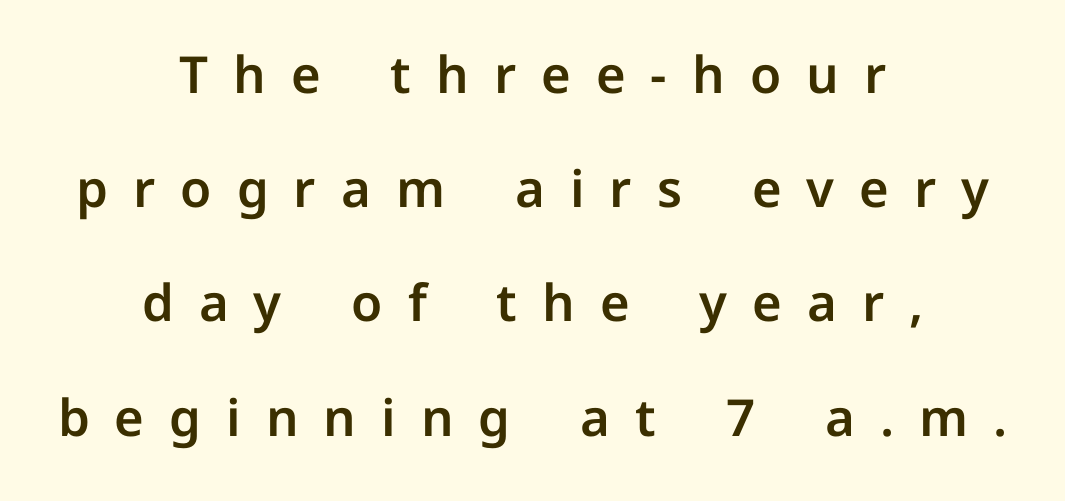
Q: Is the text italic (slanted)? A: No, it is upright.
Q: Is the typeface a serif or a sans-serif typeface? A: Sans-serif.
Q: Is the text underlined? A: No.
Q: How is the paragraph aligned? A: Centered.
Q: Is the spacing between letters normal or unusually wide? A: Unusually wide.
Q: Is the spacing between lines tight, normal or loose? A: Loose.
Q: Width (condensed, normal, or wide)? A: Normal.
Q: Stroke contrast? A: Low.
Q: x-height? A: Medium.
Q: Monospaced? A: No.
